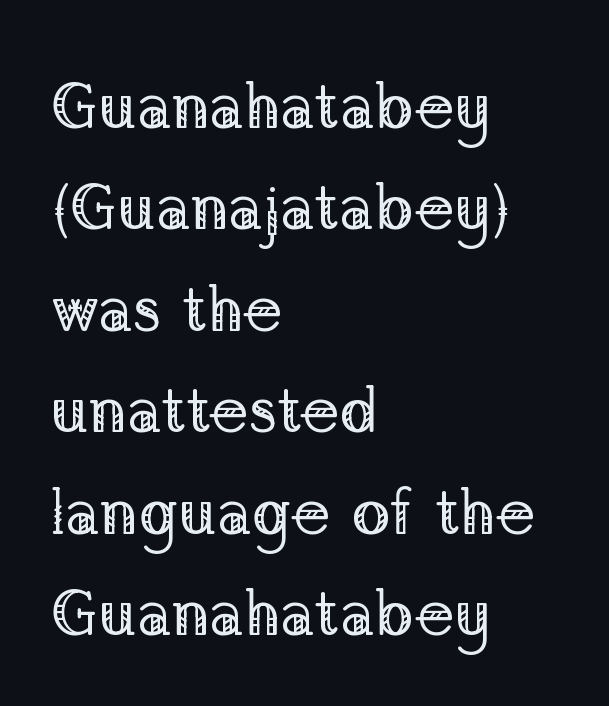
The image shows 65 px regular-weight serif type, upright; set left-aligned, normal line spacing (1.56x), normal letter spacing, not underlined; low stroke contrast and a medium x-height.
